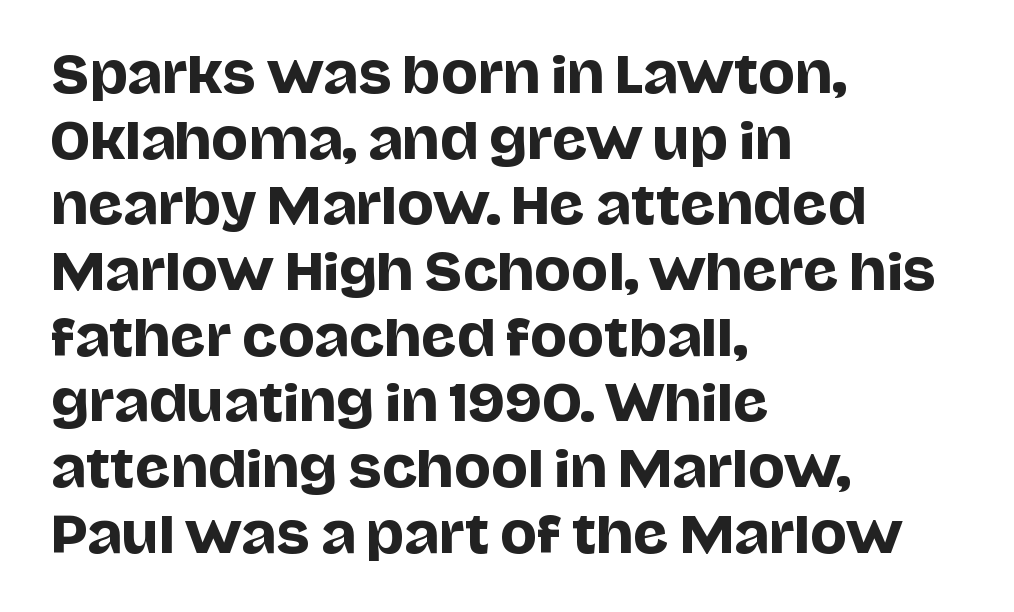
Check the space under the baseline: it is left empty. This sample has the flowing, uneven cadence of proportional lettering. Look at the tracking — it's just the regular setting, nothing added. Regular leading. One-word summary of the alignment: left.
